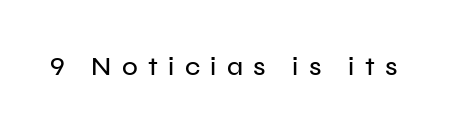
{"italic": "no", "underline": "no", "letter_spacing": "wide", "letter_spacing_em": 0.4, "glyph_px": 26}
